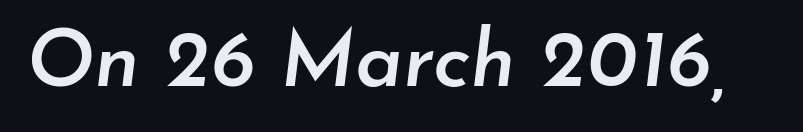
Every letter is mildly thick-stroked: semibold rather than bold. Proportional: the letters do not fall into vertical columns. This rendering features lettering with no underline. The passage shown leans; its letterforms are oblique.
